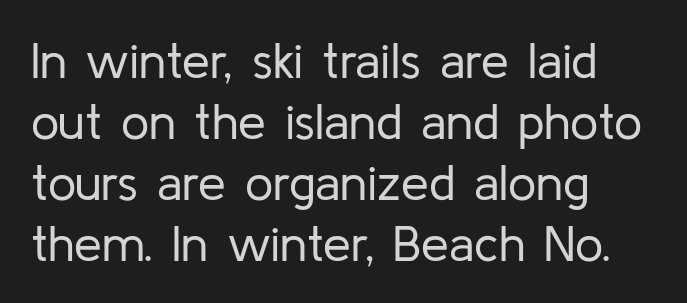
Every character sits straight up, as roman type does. Clear beneath every line of the passage. Examine the stroke ends and you'll find no serifs. Students, note that the glyphs here touch the page at normal intervals. The rendering uses natural spacing where letterforms have individual widths. Letters have the restrained weight of plain body copy at most.
